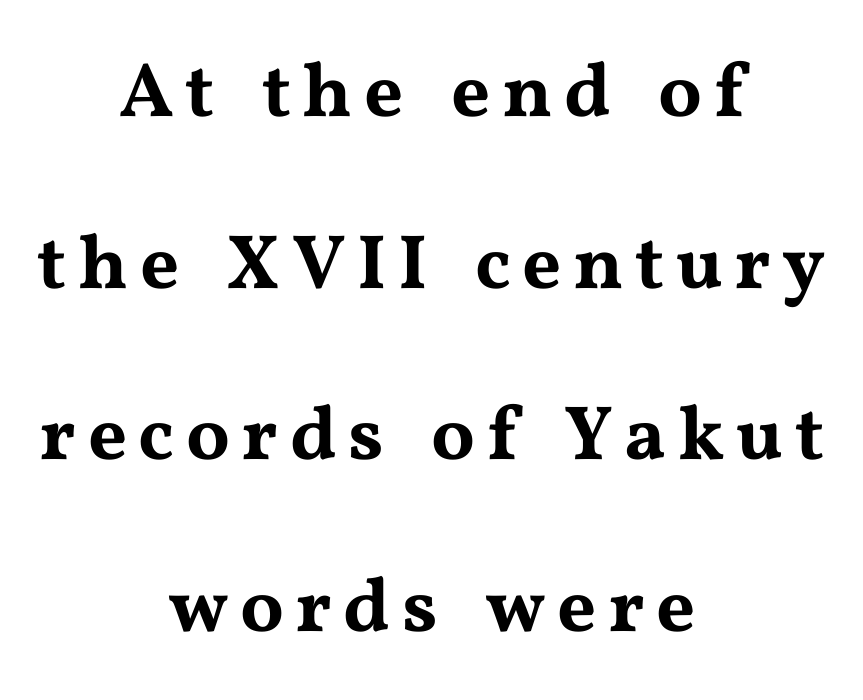
It's the straight-up-and-down kind of type. Honestly, there is no underline to notice here at all. Vertical spacing — loose. Reading down the block, each line starts at a different indent, mirrored at its end.
